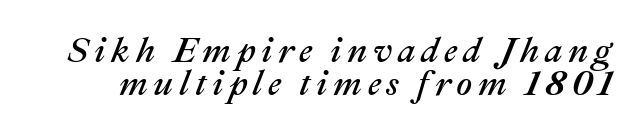
{"italic": "yes", "lean": "right", "slant_degrees": 22, "width": "normal", "stroke_contrast": "medium", "x_height": "medium", "monospaced": "no", "underline": "no", "line_spacing": "tight", "line_spacing_ratio": 0.95, "glyph_px": 35}
